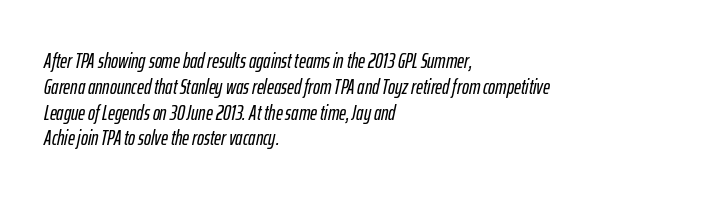
{"italic": "yes", "lean": "right", "slant_degrees": 12, "underline": "no", "align": "left", "line_spacing_ratio": 1.23, "letter_spacing": "normal", "letter_spacing_em": 0.0, "glyph_px": 21}
